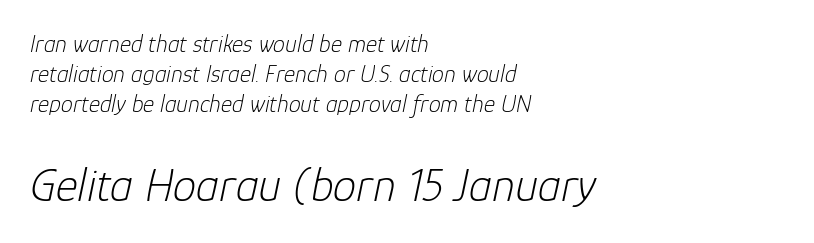
Q: Is the text bold? A: No.
Q: Is the text italic (slanted)? A: Yes, it leans right by about 12 degrees.
Q: Is the text underlined? A: No.
Q: How is the paragraph aligned? A: Left-aligned.
Q: Is the spacing between letters normal or unusually wide? A: Normal.
Q: Is the spacing between lines tight, normal or loose? A: Normal.
Q: Which block of text is set in a larger size, the first (top) or the second (bottom)? A: The second (bottom) one.
Q: Width (condensed, normal, or wide)? A: Normal.
Q: Stroke contrast? A: Low.
Q: x-height? A: Medium.
Q: Monospaced? A: No.
